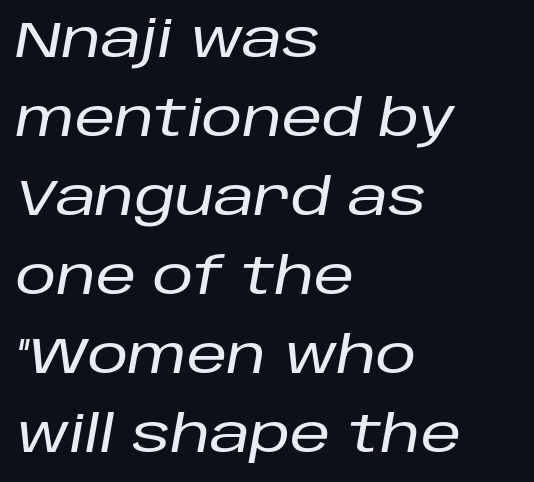
Q: Is the text italic (slanted)? A: Yes, it leans right by about 10 degrees.
Q: Is the text underlined? A: No.
Q: How is the paragraph aligned? A: Left-aligned.
Q: Is the spacing between letters normal or unusually wide? A: Normal.
Q: Is the spacing between lines tight, normal or loose? A: Normal.
Q: Width (condensed, normal, or wide)? A: Normal.
Q: Stroke contrast? A: Low.
Q: x-height? A: Large.
Q: Monospaced? A: No.
